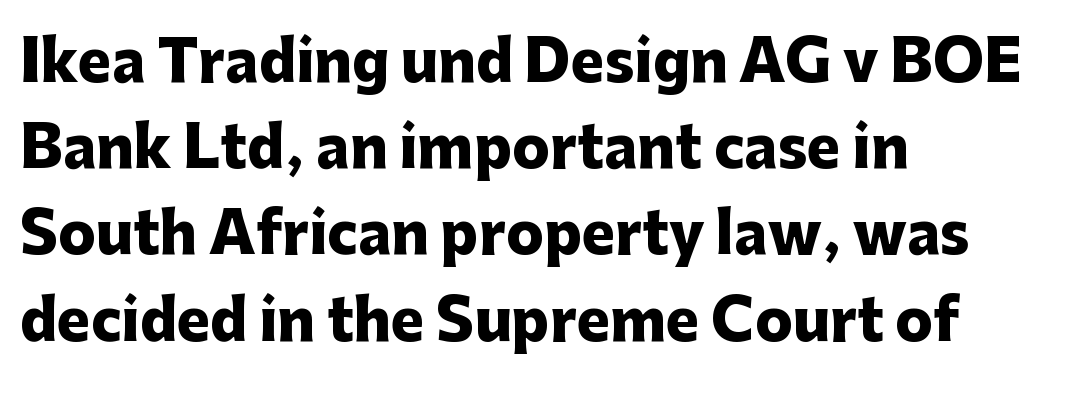
Designer's note — italics off, roman on. The letters advance in unequal steps, a hallmark of proportional type. Here the glyphs are tracked normally, forming tight word shapes. Caption: bold face, heavy strokes.
